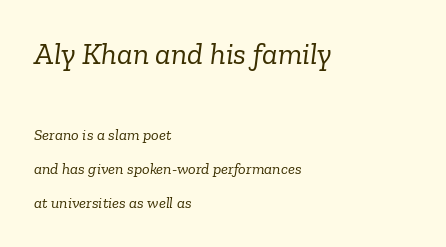
Q: Is the text bold? A: No.
Q: Is the text italic (slanted)? A: Yes, it leans right by about 6 degrees.
Q: Is the typeface a serif or a sans-serif typeface? A: Serif.
Q: Is the text underlined? A: No.
Q: How is the paragraph aligned? A: Left-aligned.
Q: Is the spacing between letters normal or unusually wide? A: Normal.
Q: Is the spacing between lines tight, normal or loose? A: Loose.
Q: Which block of text is set in a larger size, the first (top) or the second (bottom)? A: The first (top) one.
Q: Width (condensed, normal, or wide)? A: Normal.
Q: Stroke contrast? A: Low.
Q: x-height? A: Medium.
Q: Monospaced? A: No.
